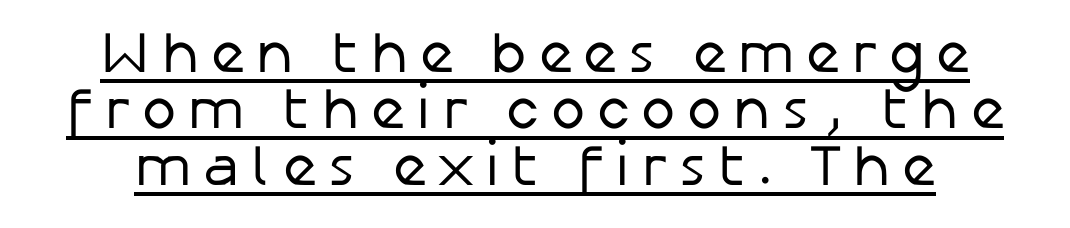
Q: Is the text bold? A: No.
Q: Is the text italic (slanted)? A: No, it is upright.
Q: Is the typeface a serif or a sans-serif typeface? A: Sans-serif.
Q: Is the text underlined? A: Yes.
Q: How is the paragraph aligned? A: Centered.
Q: Is the spacing between letters normal or unusually wide? A: Unusually wide.
Q: Is the spacing between lines tight, normal or loose? A: Tight.
Q: Width (condensed, normal, or wide)? A: Normal.
Q: Stroke contrast? A: Low.
Q: x-height? A: Medium.
Q: Monospaced? A: No.
